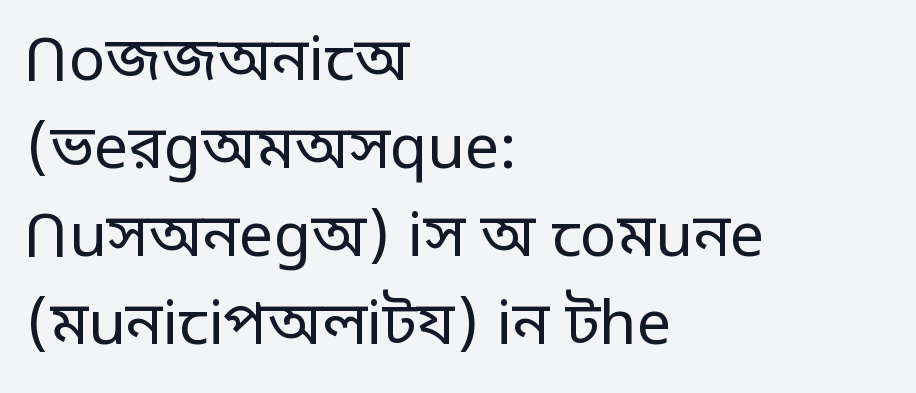
The typesetting does not lean heavy: it is not bold. Here the glyphs are tracked normally, forming tight word shapes. This sample has the flowing, uneven cadence of proportional lettering. The area under the type is left untouched. Nothing sits at the stroke ends, so this counts as sans-serif. The passage is arranged the way most books set body copy — flush left.
